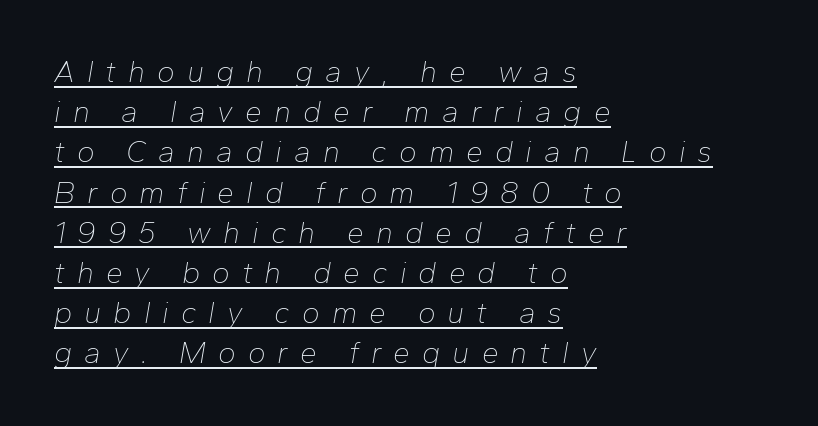
{"italic": "yes", "lean": "right", "slant_degrees": 10, "bold": "no", "weight": "thin", "width": "normal", "stroke_contrast": "low", "x_height": "medium", "monospaced": "no", "underline": "yes", "align": "left", "line_spacing": "normal", "line_spacing_ratio": 1.34, "letter_spacing": "wide", "letter_spacing_em": 0.4, "glyph_px": 30}
